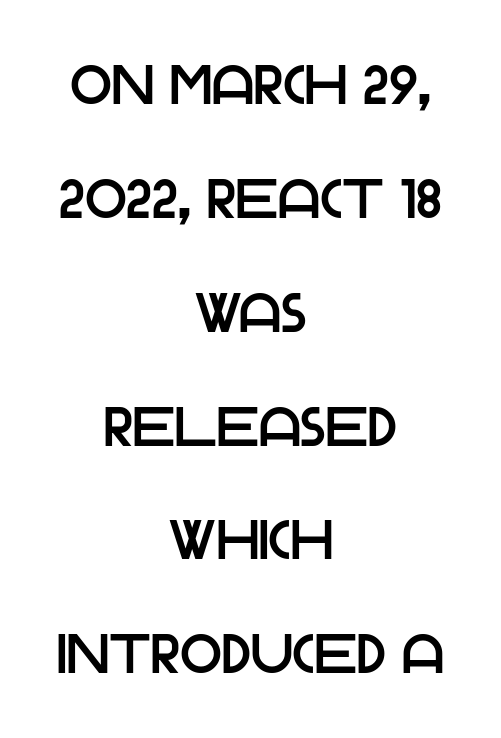
This is roman type, the default non-slanted kind. Proportional: the letters do not fall into vertical columns. Anything drawn beneath the words? Only blank space. Leftover space on each line is divided equally before and after the words. Are there feet on the stems? There aren't — it's a sans. The passage shown has conventional tracking throughout.
